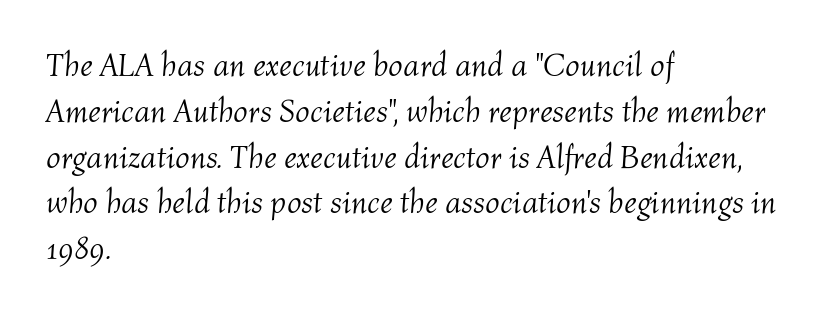
The image shows 32 px light type, italic (leaning right); set left-aligned, normal line spacing (1.43x), normal letter spacing, not underlined; medium stroke contrast and a medium x-height.
